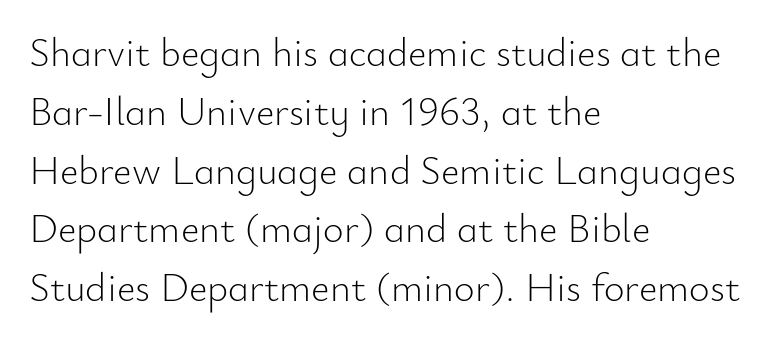
The image shows 40 px light sans-serif type, upright; set left-aligned, normal line spacing (1.47x), normal letter spacing, not underlined; low stroke contrast and a small x-height.
